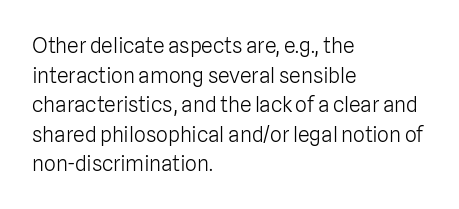
Quick note: underline off. Do the letters lean? They stand straight. The text block is weighted toward the left margin, trailing off unevenly rightward. This rendering leaves character spacing at its baseline value. Vertical spacing — default.
